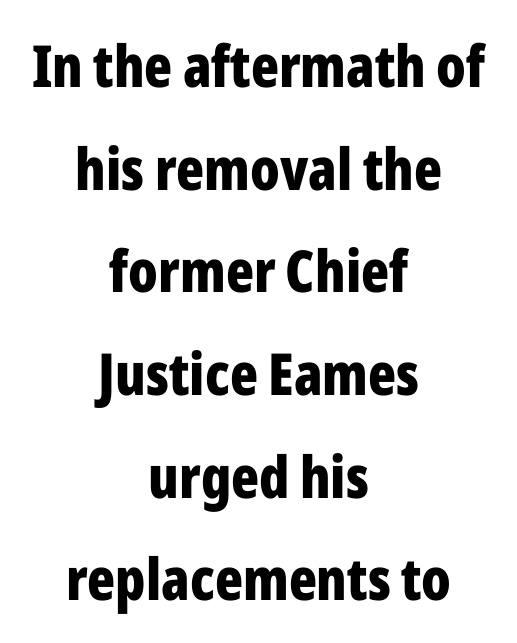
{"serif": "no", "italic": "no", "bold": "yes", "weight": "bold", "width": "condensed", "stroke_contrast": "low", "x_height": "medium", "monospaced": "no", "underline": "no", "align": "center", "line_spacing_ratio": 1.77, "letter_spacing": "normal", "letter_spacing_em": 0.0, "glyph_px": 58}
